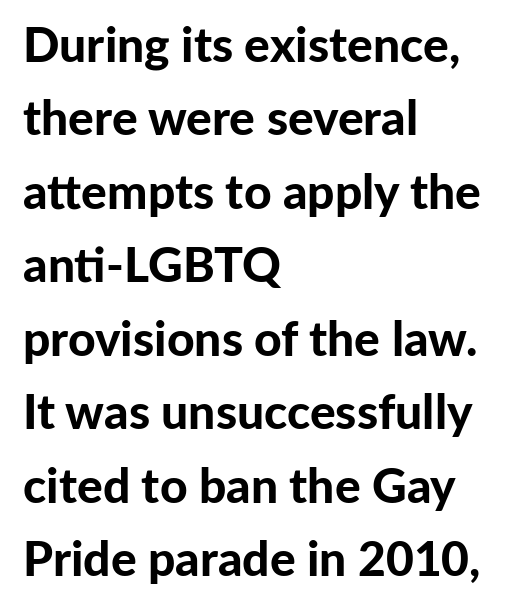
The image shows 48 px bold sans-serif type, upright; set left-aligned, normal line spacing (1.53x), normal letter spacing, not underlined; low stroke contrast and a medium x-height.
